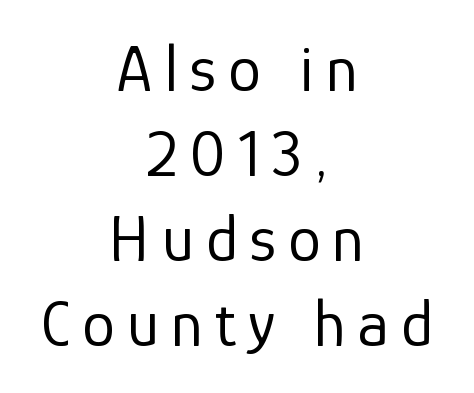
{"serif": "no", "italic": "no", "bold": "no", "weight": "regular", "width": "normal", "stroke_contrast": "low", "x_height": "medium", "monospaced": "no", "underline": "no", "align": "center", "line_spacing": "normal", "line_spacing_ratio": 1.29, "glyph_px": 66}
